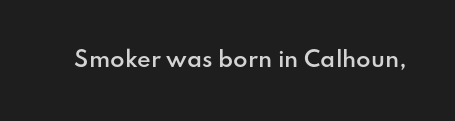
Typesetter's note: demi weight, one step under bold. The specimen omits any rule beneath the text block's lines. Is there any slant? The stems are plumb. Does extra space separate the letters? No, they use regular spacing.
